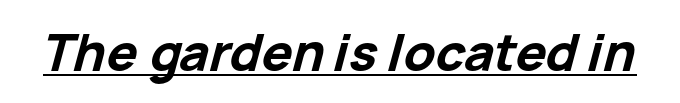
{"italic": "yes", "lean": "right", "slant_degrees": 15, "bold": "yes", "weight": "bold", "width": "normal", "stroke_contrast": "low", "x_height": "medium", "monospaced": "no", "underline": "yes", "letter_spacing": "normal", "letter_spacing_em": 0.0, "glyph_px": 51}
